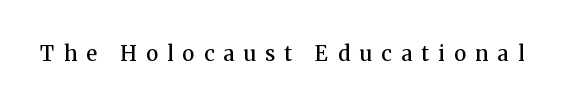
The zone under the glyphs is completely vacant. When letters stand straight like this, we call the style roman or upright. The face used here is a semibold: visibly heavier than regular, lighter than bold. You could only call the tracking loose — the letters float apart.
